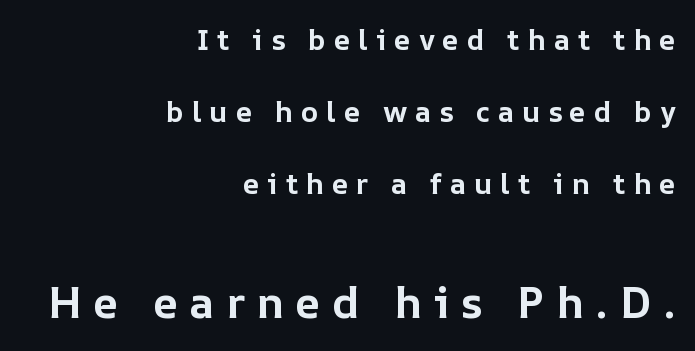
The rendering uses a bold face; every stroke is thick and dark. Leftover space on each line is placed entirely before the opening word. Is the lower block the larger one? Yes — the lower block carries the bigger type. The face used here is proportionally spaced, like ordinary book or web type. If you drew a line through each stem, it would be perfectly vertical.
